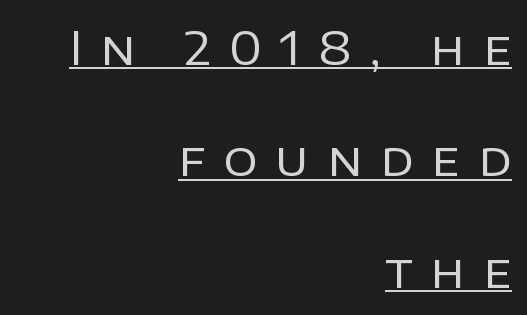
Q: Is the text bold? A: No.
Q: Is the text italic (slanted)? A: No, it is upright.
Q: Is the typeface a serif or a sans-serif typeface? A: Sans-serif.
Q: Is the text underlined? A: Yes.
Q: How is the paragraph aligned? A: Right-aligned.
Q: Is the spacing between letters normal or unusually wide? A: Unusually wide.
Q: Is the spacing between lines tight, normal or loose? A: Loose.
Q: Width (condensed, normal, or wide)? A: Normal.
Q: Stroke contrast? A: Low.
Q: x-height? A: Large.
Q: Monospaced? A: No.
